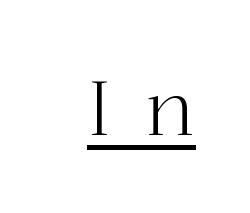
Q: Is the text bold? A: No.
Q: Is the text italic (slanted)? A: No, it is upright.
Q: Is the typeface a serif or a sans-serif typeface? A: Serif.
Q: Is the text underlined? A: Yes.
Q: Is the spacing between letters normal or unusually wide? A: Unusually wide.
Q: Width (condensed, normal, or wide)? A: Normal.
Q: Stroke contrast? A: High.
Q: x-height? A: Medium.
Q: Monospaced? A: No.
